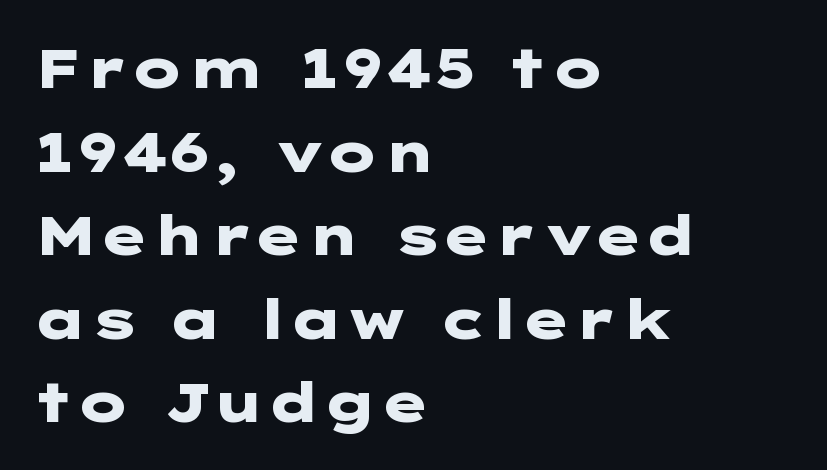
Bare-footed words on every line. Between one letter and the next there's only the usual sliver of space. This rendering employs a face without finishing strokes, i.e., a sans-serif. Regarding leading, the lines here are spaced in the standard way.
